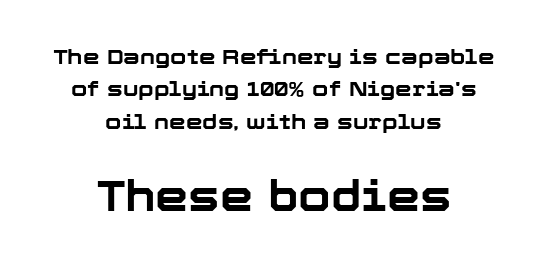
Is there much room between lines? A standard amount, neither cramped nor airy. Character widths vary here, with narrow letters taking less room than wide ones. Does the bottom block carry the larger type? Yes, it does. Posture: vertical. This rendering features lettering with no underline.
